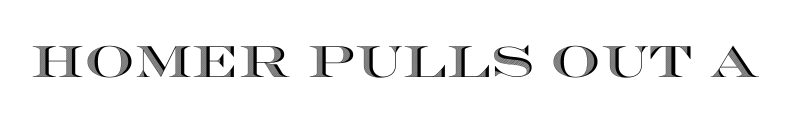
Q: Is the text italic (slanted)? A: No, it is upright.
Q: Is the text underlined? A: No.
Q: Is the spacing between letters normal or unusually wide? A: Normal.
Q: Width (condensed, normal, or wide)? A: Wide.
Q: x-height? A: Large.
Q: Monospaced? A: No.
